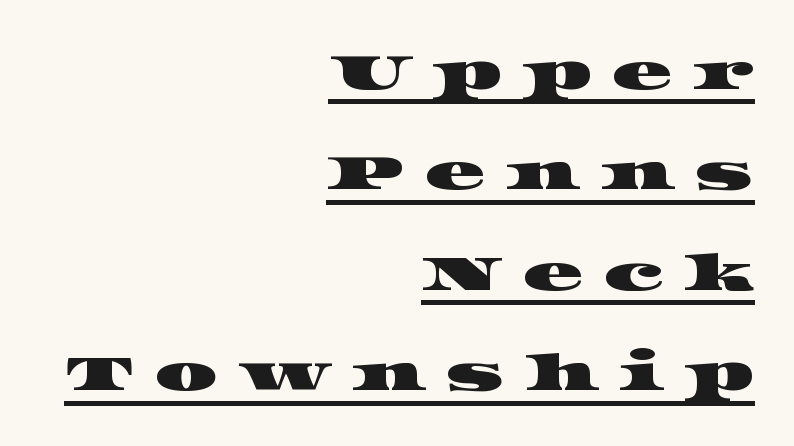
Q: Is the typeface a serif or a sans-serif typeface? A: Serif.
Q: Is the text underlined? A: Yes.
Q: How is the paragraph aligned? A: Right-aligned.
Q: Is the spacing between letters normal or unusually wide? A: Unusually wide.
Q: Is the spacing between lines tight, normal or loose? A: Loose.
Q: Width (condensed, normal, or wide)? A: Wide.
Q: Stroke contrast? A: High.
Q: x-height? A: Large.
Q: Monospaced? A: No.
